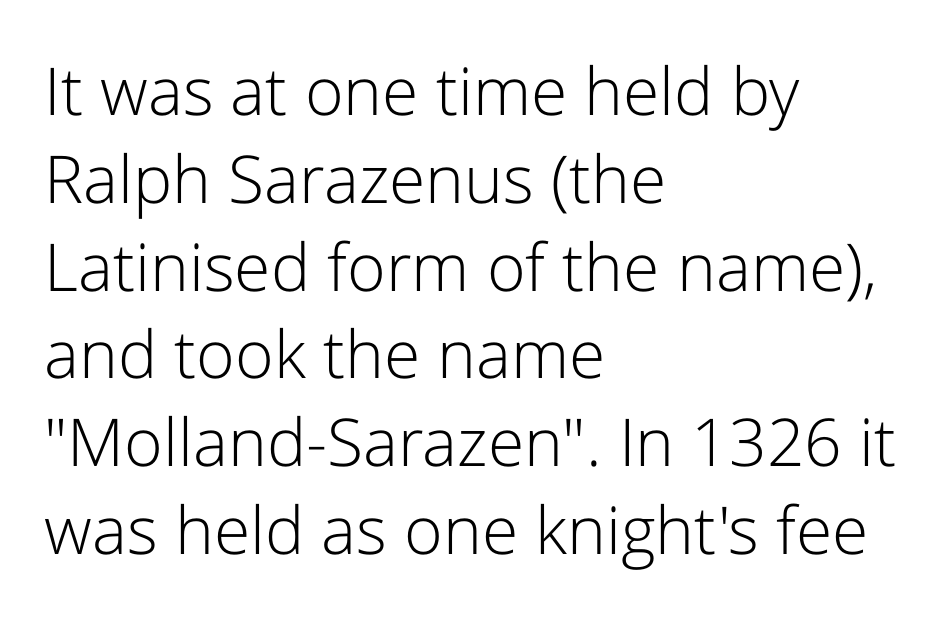
Q: Is the text bold? A: No.
Q: Is the text italic (slanted)? A: No, it is upright.
Q: Is the typeface a serif or a sans-serif typeface? A: Sans-serif.
Q: Is the text underlined? A: No.
Q: How is the paragraph aligned? A: Left-aligned.
Q: Is the spacing between letters normal or unusually wide? A: Normal.
Q: Is the spacing between lines tight, normal or loose? A: Normal.
Q: Width (condensed, normal, or wide)? A: Normal.
Q: Stroke contrast? A: Low.
Q: x-height? A: Medium.
Q: Monospaced? A: No.
